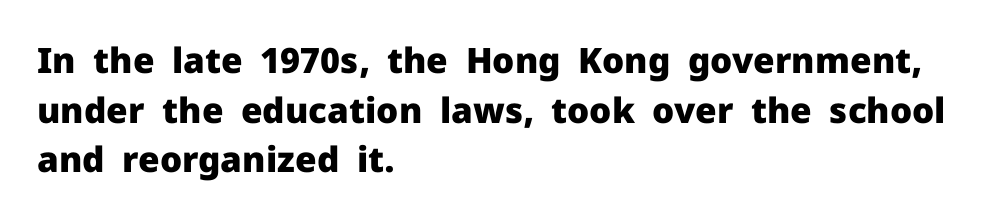
{"serif": "no", "italic": "no", "bold": "yes", "weight": "heavy", "width": "normal", "stroke_contrast": "low", "x_height": "medium", "monospaced": "no", "underline": "no", "align": "left", "line_spacing": "normal", "line_spacing_ratio": 1.42, "letter_spacing": "normal", "letter_spacing_em": 0.0, "glyph_px": 35}
